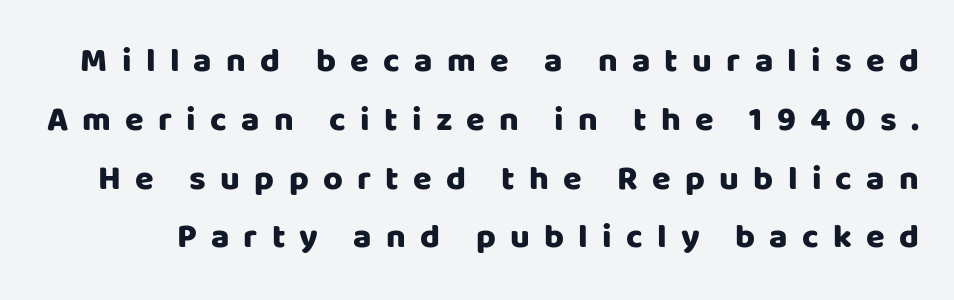
{"serif": "no", "italic": "no", "bold": "yes", "weight": "heavy", "width": "normal", "stroke_contrast": "low", "x_height": "large", "monospaced": "no", "underline": "no", "line_spacing_ratio": 1.73, "letter_spacing": "wide", "letter_spacing_em": 0.42, "glyph_px": 34}
